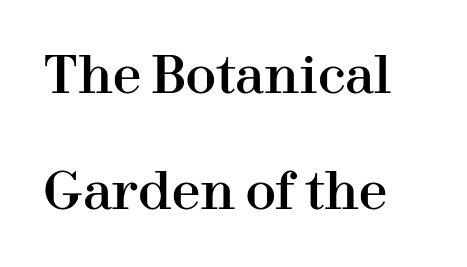
{"serif": "yes", "italic": "no", "width": "normal", "stroke_contrast": "high", "x_height": "medium", "monospaced": "no", "underline": "no", "line_spacing": "loose", "line_spacing_ratio": 2.28, "letter_spacing": "normal", "letter_spacing_em": 0.0, "glyph_px": 51}
